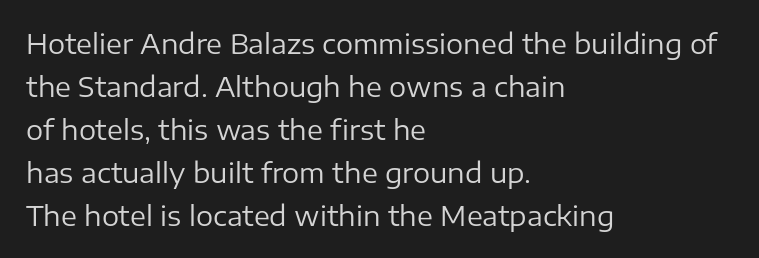
{"italic": "no", "bold": "no", "underline": "no", "align": "left", "line_spacing": "normal", "line_spacing_ratio": 1.59, "letter_spacing": "normal", "letter_spacing_em": 0.0, "glyph_px": 27}
